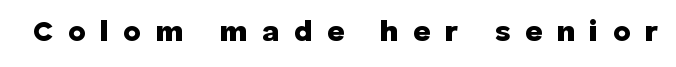
{"serif": "no", "italic": "no", "bold": "yes", "weight": "heavy", "width": "normal", "stroke_contrast": "low", "x_height": "medium", "monospaced": "no", "underline": "no", "letter_spacing": "wide", "letter_spacing_em": 0.48, "glyph_px": 30}
